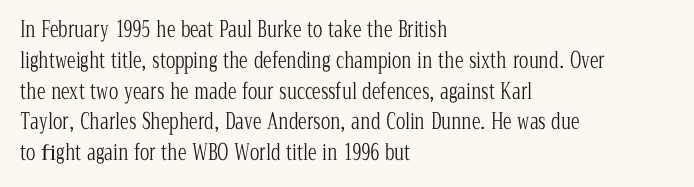
Q: Is the text bold? A: No.
Q: Is the text italic (slanted)? A: No, it is upright.
Q: Is the text underlined? A: No.
Q: How is the paragraph aligned? A: Left-aligned.
Q: Is the spacing between letters normal or unusually wide? A: Normal.
Q: Is the spacing between lines tight, normal or loose? A: Normal.
